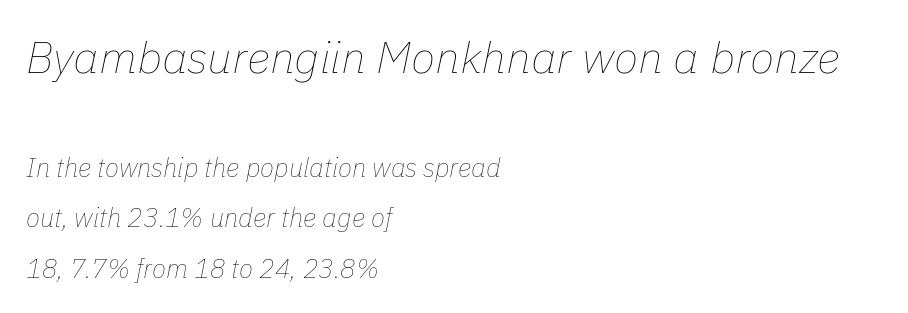
The image shows 45 px thin type, italic (leaning right); set left-aligned, loose line spacing (1.95x), normal letter spacing, not underlined; the first (top) block is 1.73x larger; low stroke contrast and a medium x-height.
